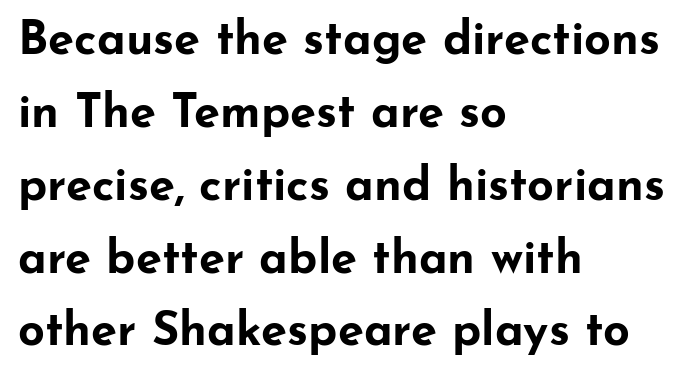
In terms of letterform style, serifs are entirely absent. Typesetter's note: full bold, strokes at maximum text heaviness. Every stem runs plumb, perpendicular to the baseline. Note the varied advance widths — an 'i' is clearly narrower than an 'm'. Where is the straight margin? On the left. Only glyphs here, with clear space below each row.
